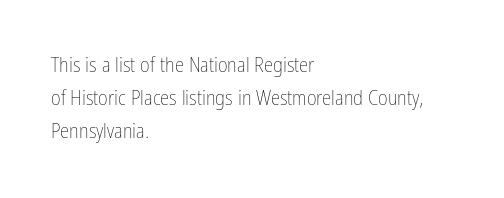
{"italic": "no", "bold": "no", "underline": "no", "align": "left", "line_spacing": "normal", "line_spacing_ratio": 1.56, "letter_spacing": "normal", "letter_spacing_em": 0.0, "glyph_px": 21}
